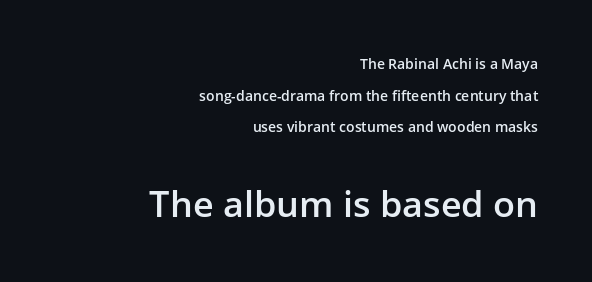
The image shows 36 px semibold sans-serif type, upright; set right-aligned, loose line spacing (2.26x), normal letter spacing, not underlined; the second (bottom) block is 2.57x larger; low stroke contrast and a medium x-height.
